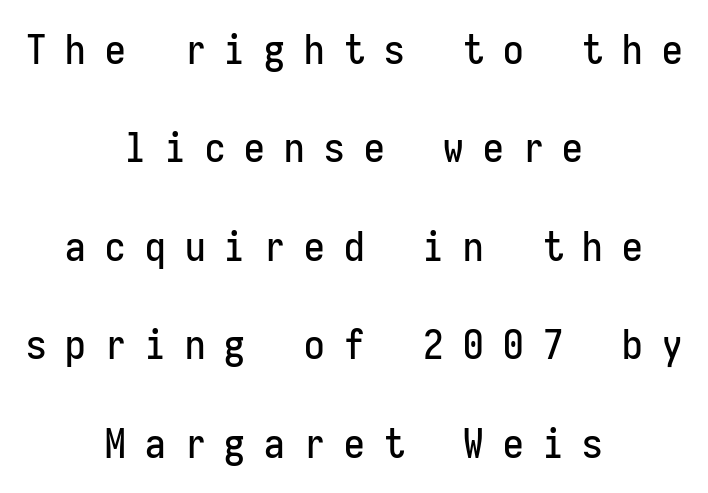
The image shows 41 px condensed sans-serif type, upright, monospaced; set centered, loose line spacing (2.4x), unusually wide letter spacing (+0.47 em), not underlined; low stroke contrast and a medium x-height.
